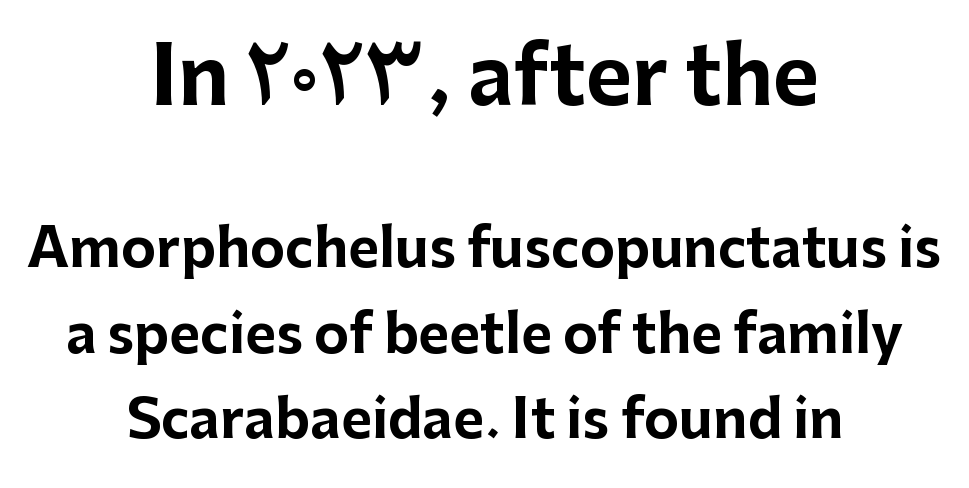
The image shows 79 px bold sans-serif type, upright; set centered, normal line spacing (1.61x), normal letter spacing, not underlined; the first (top) block is 1.49x larger; low stroke contrast and a medium x-height.
